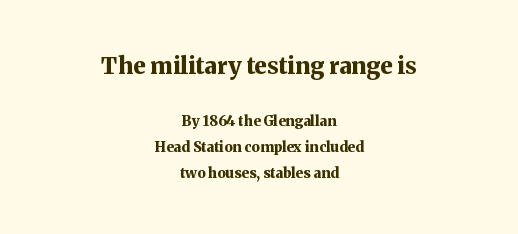
A clean baseline with only descenders dipping below it. Default kerning and tracking; the words read as compact shapes. A roman cut, with each character standing at attention. The rendering uses a bold face; every stroke is thick and dark. These lines are centered, leaving both edges ragged. Is the lower block the larger one? No — the upper block carries the bigger type.
